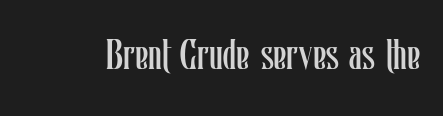
The image shows 42 px regular-weight, condensed type, upright; set normal letter spacing, not underlined; low stroke contrast and a medium x-height.
